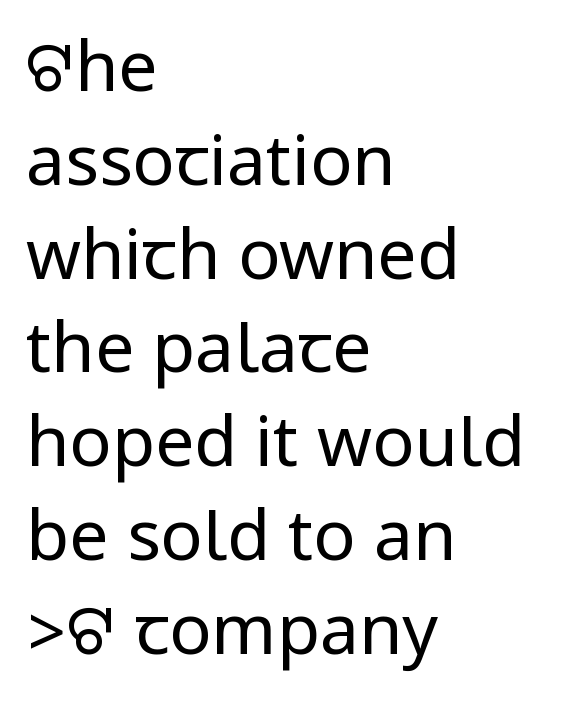
The image shows 70 px regular-weight, condensed sans-serif type, upright; set left-aligned, normal line spacing (1.34x), normal letter spacing, not underlined; low stroke contrast.
